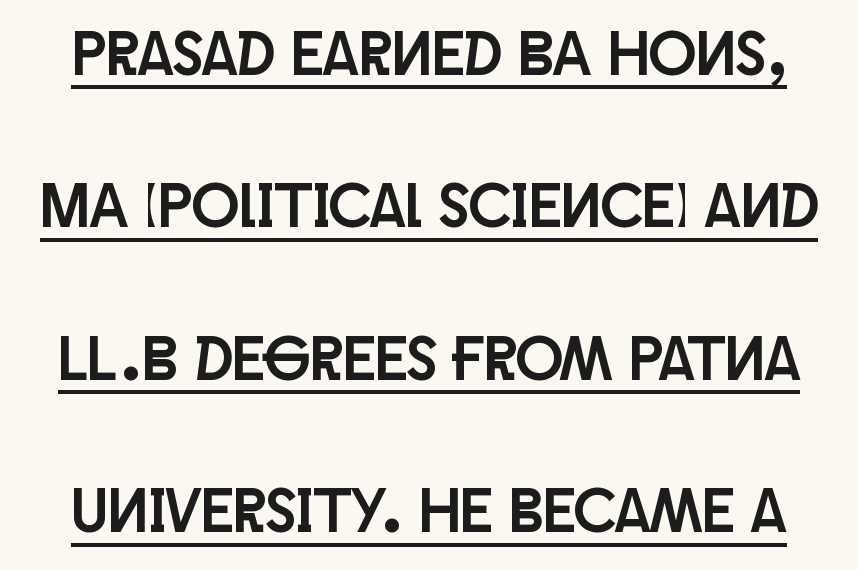
Q: Is the text italic (slanted)? A: No, it is upright.
Q: Is the typeface a serif or a sans-serif typeface? A: Sans-serif.
Q: Is the text underlined? A: Yes.
Q: Is the spacing between letters normal or unusually wide? A: Normal.
Q: Is the spacing between lines tight, normal or loose? A: Loose.
Q: Width (condensed, normal, or wide)? A: Condensed.
Q: Stroke contrast? A: Low.
Q: x-height? A: Large.
Q: Monospaced? A: No.
